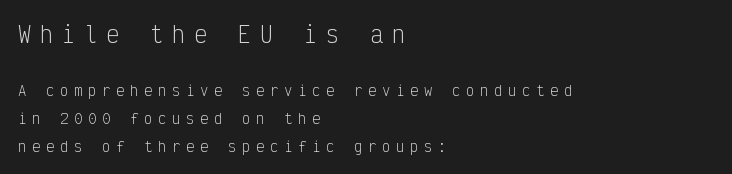
Q: Is the text bold? A: No.
Q: Is the text italic (slanted)? A: No, it is upright.
Q: Is the text underlined? A: No.
Q: How is the paragraph aligned? A: Left-aligned.
Q: Is the spacing between letters normal or unusually wide? A: Unusually wide.
Q: Is the spacing between lines tight, normal or loose? A: Loose.
Q: Which block of text is set in a larger size, the first (top) or the second (bottom)? A: The first (top) one.
